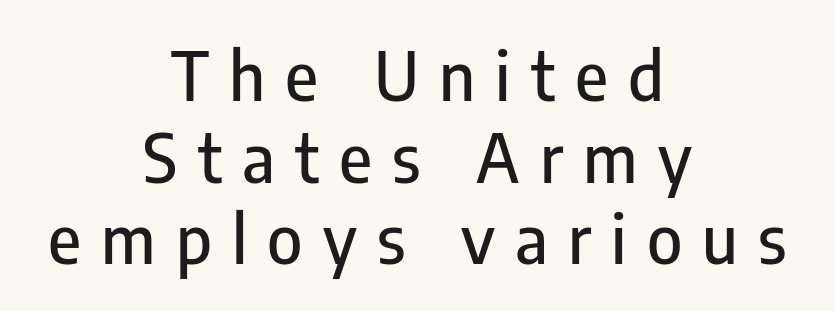
These lines stack symmetrically, like a column narrowing and widening about its center. Descenders hang freely into open space. Are there feet on the stems? There aren't — it's a sans. Someone cranked the tracking dial way up on this one.
